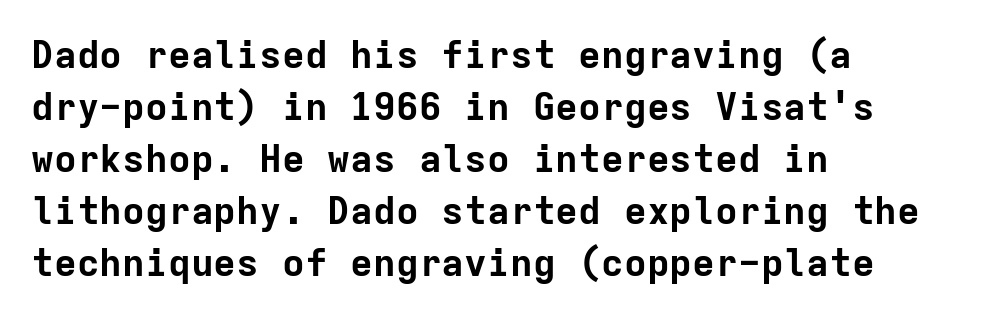
This sample has the even, mechanical cadence of fixed-width lettering. Look at the stroke-to-counter ratio: heavy, a bold. Decoration check: the copy has no underline. Layout note: lines flush left. The passage shown is typeset with a sans-serif family.
